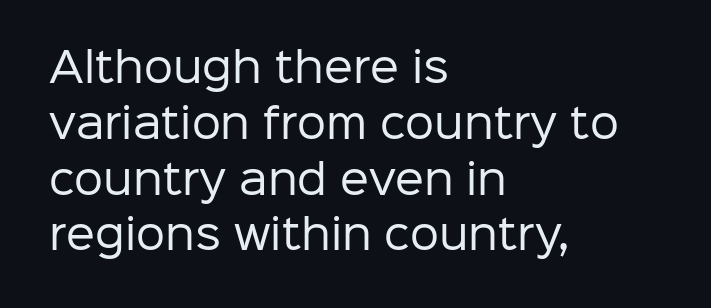
The image shows 41 px regular-weight sans-serif type, upright; set left-aligned, normal line spacing (1.36x), normal letter spacing, not underlined; low stroke contrast and a medium x-height.
